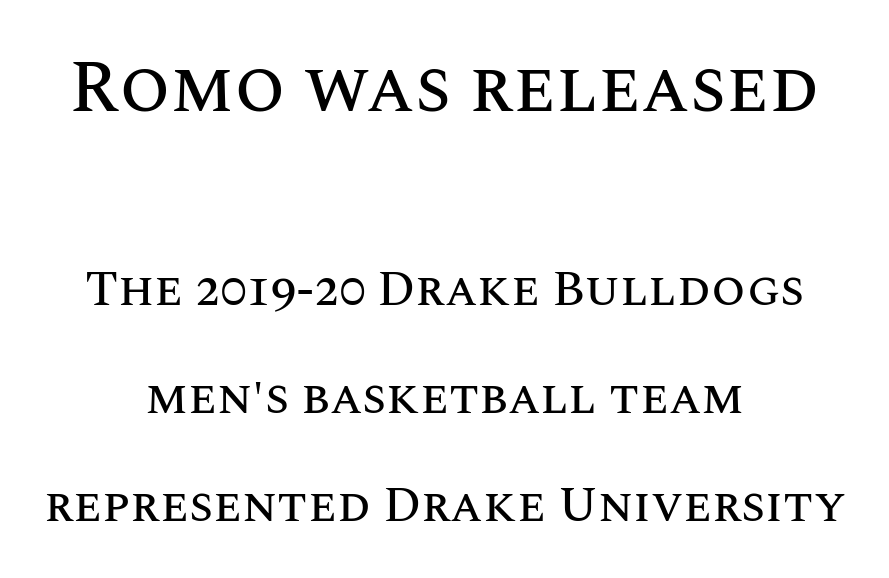
{"italic": "no", "width": "normal", "stroke_contrast": "medium", "x_height": "large", "monospaced": "no", "underline": "no", "align": "center", "line_spacing": "loose", "line_spacing_ratio": 2.21, "letter_spacing": "normal", "letter_spacing_em": 0.0, "larger_block": "first", "size_ratio": 1.49, "glyph_px": 73}
